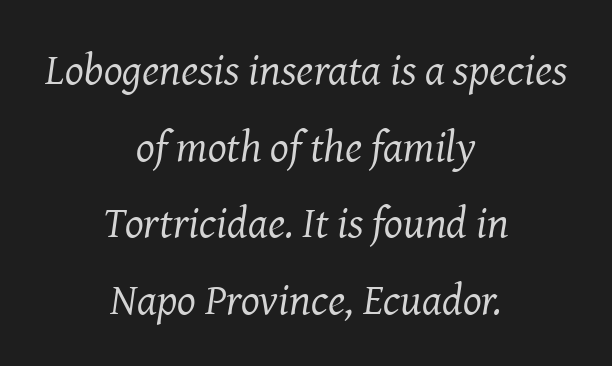
{"serif": "yes", "italic": "yes", "lean": "right", "slant_degrees": 8, "bold": "no", "weight": "regular", "width": "normal", "stroke_contrast": "medium", "x_height": "medium", "monospaced": "no", "underline": "no", "align": "center", "line_spacing_ratio": 1.74, "letter_spacing": "normal", "letter_spacing_em": 0.0, "glyph_px": 44}
